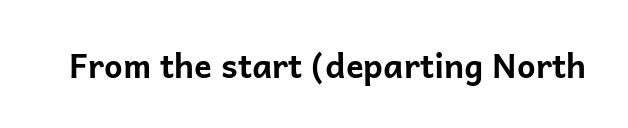
Q: Is the text bold? A: Yes.
Q: Is the text italic (slanted)? A: No, it is upright.
Q: Is the typeface a serif or a sans-serif typeface? A: Sans-serif.
Q: Is the text underlined? A: No.
Q: Is the spacing between letters normal or unusually wide? A: Normal.
Q: Width (condensed, normal, or wide)? A: Normal.
Q: Stroke contrast? A: Low.
Q: x-height? A: Medium.
Q: Monospaced? A: No.
